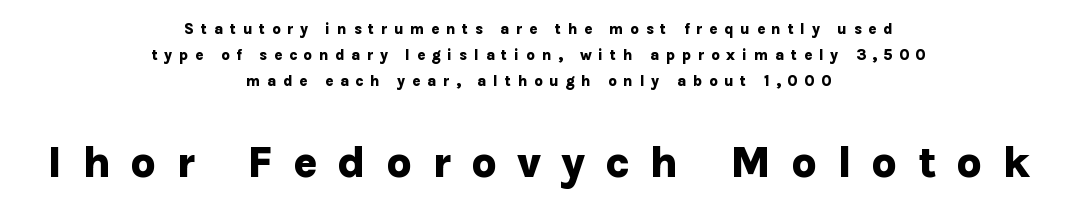
Q: Is the text bold? A: Yes.
Q: Is the text italic (slanted)? A: No, it is upright.
Q: Is the typeface a serif or a sans-serif typeface? A: Sans-serif.
Q: Is the text underlined? A: No.
Q: How is the paragraph aligned? A: Centered.
Q: Is the spacing between letters normal or unusually wide? A: Unusually wide.
Q: Which block of text is set in a larger size, the first (top) or the second (bottom)? A: The second (bottom) one.
Q: Width (condensed, normal, or wide)? A: Normal.
Q: Stroke contrast? A: Low.
Q: x-height? A: Medium.
Q: Monospaced? A: No.
